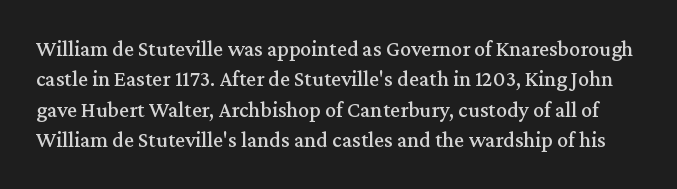
The image shows 22 px text type, upright; set normal line spacing (1.38x), normal letter spacing, not underlined.
